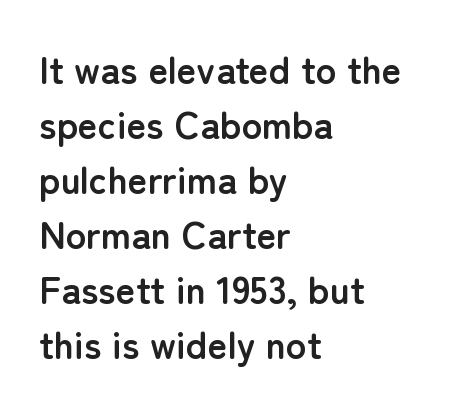
{"serif": "no", "italic": "no", "bold": "yes", "weight": "semibold", "width": "normal", "stroke_contrast": "low", "x_height": "medium", "monospaced": "no", "underline": "no", "align": "left", "line_spacing": "normal", "line_spacing_ratio": 1.45, "letter_spacing": "normal", "letter_spacing_em": 0.0, "glyph_px": 38}
